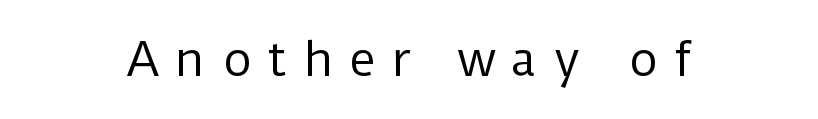
The image shows 45 px regular-weight sans-serif type, upright; set unusually wide letter spacing (+0.36 em), not underlined; low stroke contrast and a medium x-height.
